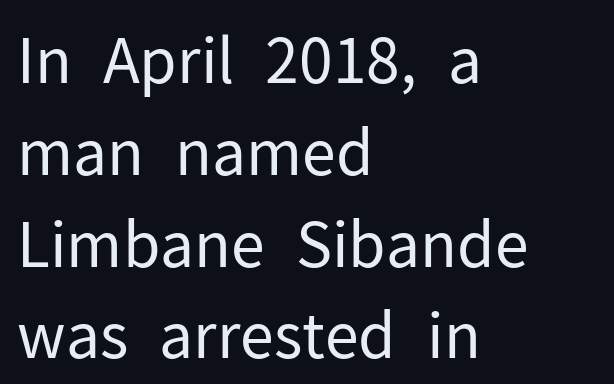
The image shows 62 px regular-weight sans-serif type, upright; set left-aligned, normal line spacing (1.48x), normal letter spacing, not underlined; low stroke contrast and a medium x-height.
